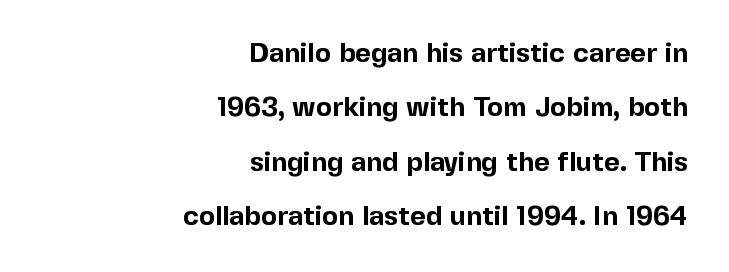
Q: Is the text bold? A: Yes.
Q: Is the text italic (slanted)? A: No, it is upright.
Q: Is the text underlined? A: No.
Q: How is the paragraph aligned? A: Right-aligned.
Q: Is the spacing between letters normal or unusually wide? A: Normal.
Q: Is the spacing between lines tight, normal or loose? A: Loose.
